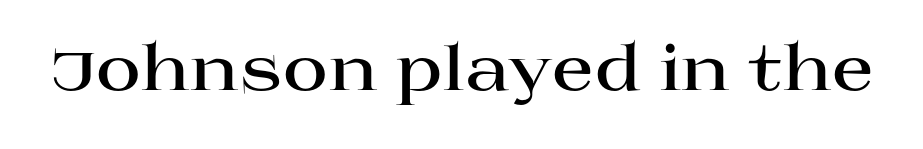
Look at the tracking — it's just the regular setting, nothing added. A dark, heavy texture on the line: the type is bold. A typesetter would call this proportional, since set widths differ per character. Check under the words: just untouched page. Upright lettering throughout.
